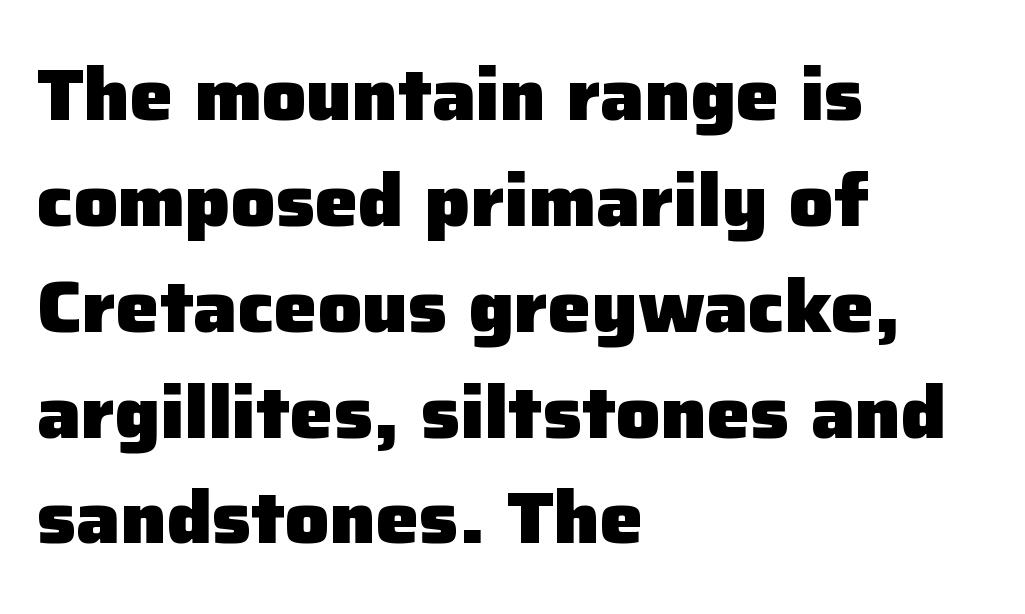
Look at the stroke-to-counter ratio: heavy, a bold. Typographically, this falls in the sans-serif category. The gap between lines stays unmarked. Nobody touched the tracking dial on this one. A normal amount of white space separates one row of letters from the next.
